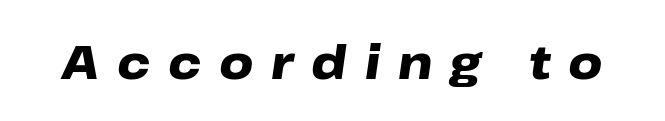
Descender tails drop into unmarked territory. Short note: letters widely spaced. A dark, heavy texture on the line: the type is bold. The passage shown is typed in a proportional face where columns would drift.
